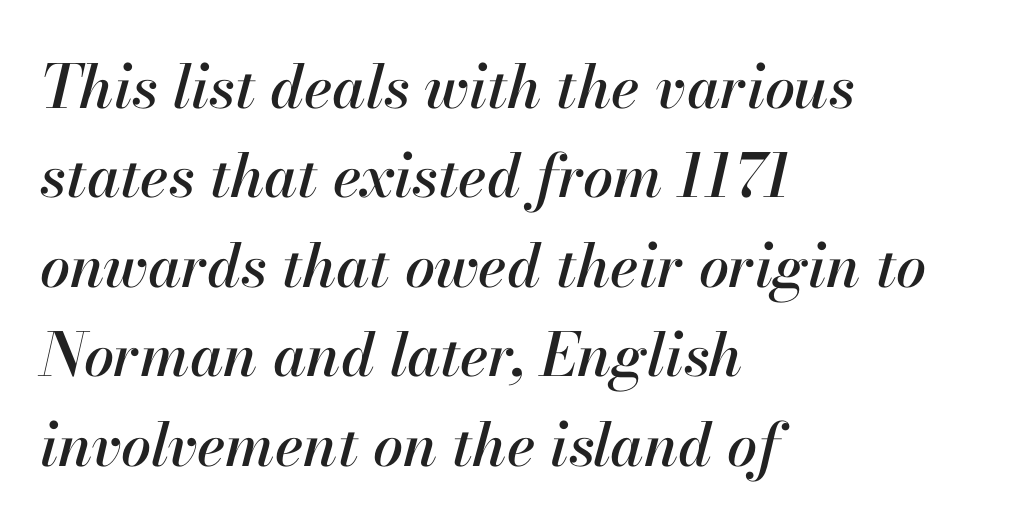
{"italic": "yes", "lean": "right", "slant_degrees": 13, "width": "normal", "stroke_contrast": "high", "x_height": "small", "monospaced": "no", "underline": "no", "align": "left", "line_spacing": "normal", "line_spacing_ratio": 1.49, "letter_spacing": "normal", "letter_spacing_em": 0.0, "glyph_px": 60}
